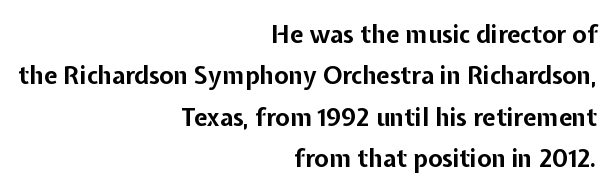
Q: Is the text bold? A: Yes.
Q: Is the text italic (slanted)? A: No, it is upright.
Q: Is the text underlined? A: No.
Q: How is the paragraph aligned? A: Right-aligned.
Q: Is the spacing between letters normal or unusually wide? A: Normal.
